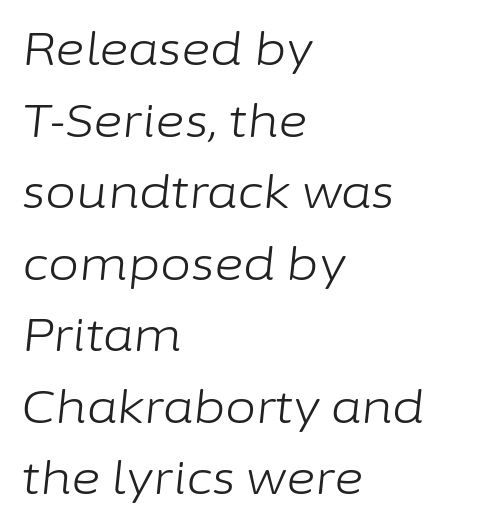
Q: Is the text bold? A: No.
Q: Is the text italic (slanted)? A: Yes, it leans right by about 6 degrees.
Q: Is the text underlined? A: No.
Q: How is the paragraph aligned? A: Left-aligned.
Q: Is the spacing between letters normal or unusually wide? A: Normal.
Q: Is the spacing between lines tight, normal or loose? A: Normal.
Q: Width (condensed, normal, or wide)? A: Normal.
Q: Stroke contrast? A: Low.
Q: x-height? A: Medium.
Q: Monospaced? A: No.
